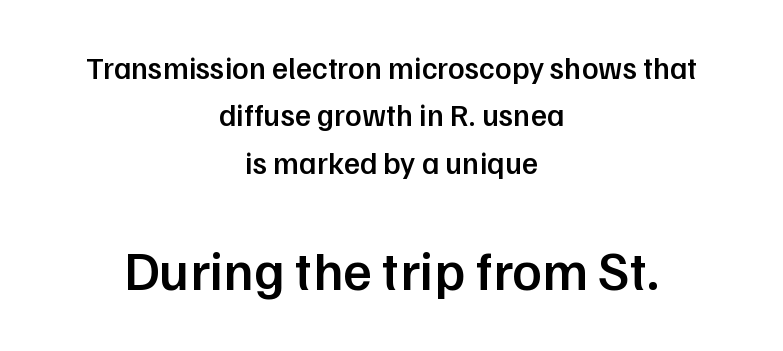
Typographically, this falls in the sans-serif category. Words float on clear page, feet unadorned. Upright lettering throughout. Looks like regular typesetting: each glyph gets only the width it needs. No extra tracking has been applied to these lines. Layout note: lines centered.
